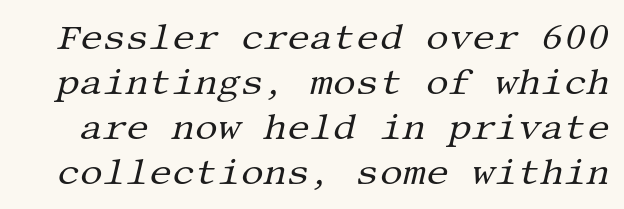
{"serif": "yes", "italic": "yes", "lean": "right", "slant_degrees": 13, "bold": "no", "weight": "regular", "width": "normal", "stroke_contrast": "medium", "x_height": "large", "underline": "no", "line_spacing": "normal", "line_spacing_ratio": 1.25, "letter_spacing": "normal", "letter_spacing_em": 0.0, "glyph_px": 36}
